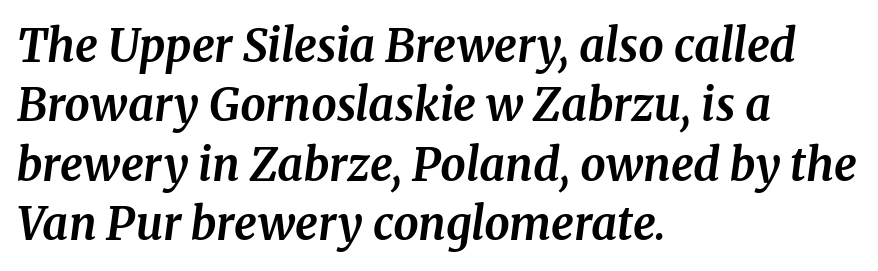
{"serif": "yes", "italic": "yes", "lean": "right", "slant_degrees": 8, "bold": "yes", "weight": "bold", "width": "normal", "stroke_contrast": "medium", "x_height": "medium", "monospaced": "no", "underline": "no", "align": "left", "line_spacing": "normal", "line_spacing_ratio": 1.32, "letter_spacing": "normal", "letter_spacing_em": 0.0, "glyph_px": 45}
